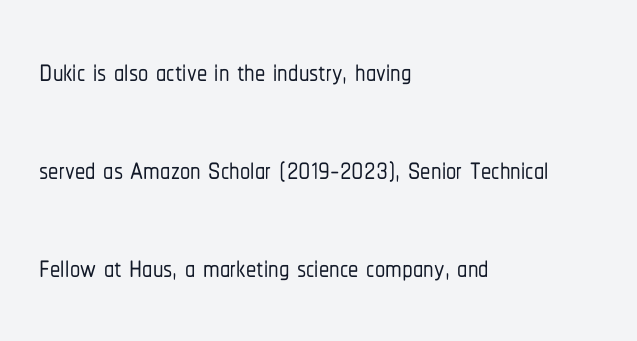
A typesetter would call this zero additional tracking. Which margin do the lines hug? The left one — the right edge is uneven. Horizontal bands of white between lines are thick stripes. Each letter keeps its own natural width here, so spacing adapts to shape.
